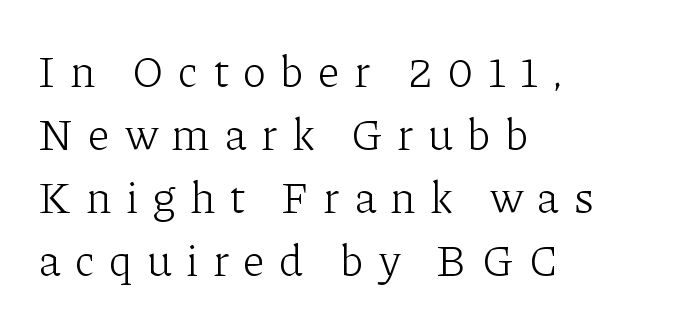
Ordinary non-slanted type is in use. The passage shown is typeset with a serif family. The passage shown has open, widely tracked lettering throughout. The setting favours the left margin, as ordinary paragraphs usually do. A typesetter would call this proportional, since set widths differ per character.
